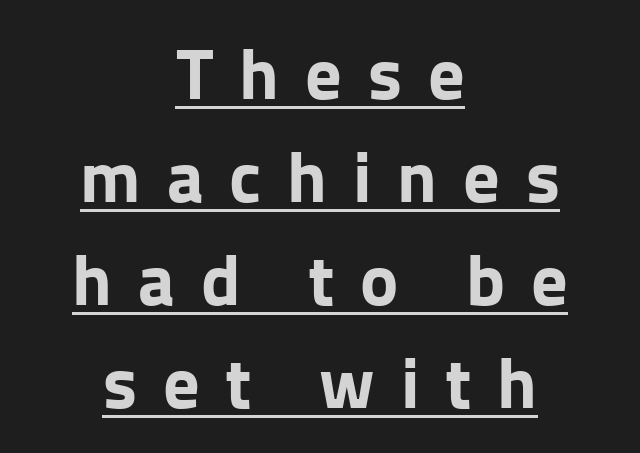
{"serif": "no", "italic": "no", "bold": "yes", "weight": "bold", "width": "normal", "stroke_contrast": "low", "x_height": "medium", "monospaced": "no", "underline": "yes", "align": "center", "line_spacing": "normal", "line_spacing_ratio": 1.43, "letter_spacing": "wide", "letter_spacing_em": 0.36, "glyph_px": 72}
